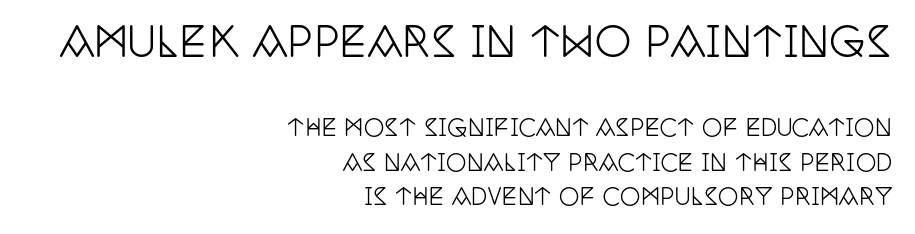
Q: Is the text italic (slanted)? A: No, it is upright.
Q: Is the typeface a serif or a sans-serif typeface? A: Serif.
Q: Is the text underlined? A: No.
Q: How is the paragraph aligned? A: Right-aligned.
Q: Is the spacing between letters normal or unusually wide? A: Normal.
Q: Is the spacing between lines tight, normal or loose? A: Normal.
Q: Which block of text is set in a larger size, the first (top) or the second (bottom)? A: The first (top) one.
Q: Width (condensed, normal, or wide)? A: Condensed.
Q: Stroke contrast? A: Low.
Q: x-height? A: Large.
Q: Monospaced? A: No.
